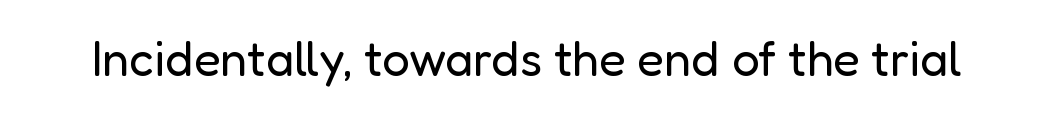
{"serif": "no", "italic": "no", "bold": "no", "weight": "regular", "width": "normal", "stroke_contrast": "low", "x_height": "medium", "monospaced": "no", "underline": "no", "letter_spacing": "normal", "letter_spacing_em": 0.0, "glyph_px": 49}
